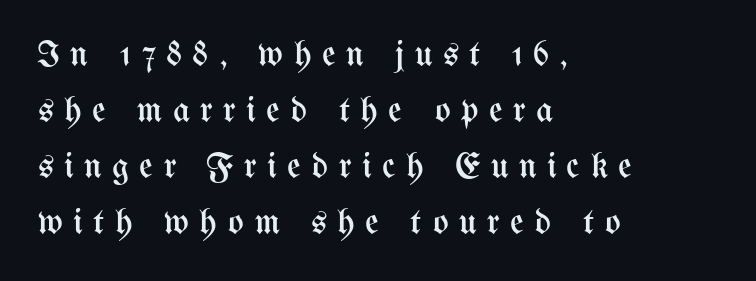
The image shows 37 px regular-weight, condensed type, upright; set left-aligned, normal line spacing (1.51x), unusually wide letter spacing (+0.28 em), not underlined; medium stroke contrast and a medium x-height.
